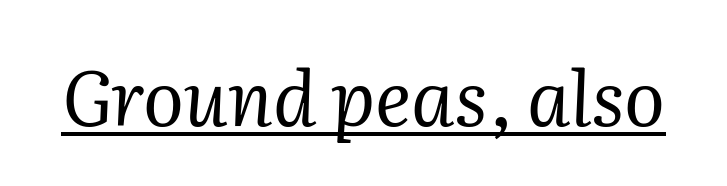
{"serif": "yes", "italic": "yes", "lean": "right", "slant_degrees": 2, "bold": "no", "weight": "regular", "width": "normal", "stroke_contrast": "medium", "x_height": "medium", "monospaced": "no", "underline": "yes", "letter_spacing": "normal", "letter_spacing_em": 0.0, "glyph_px": 76}
